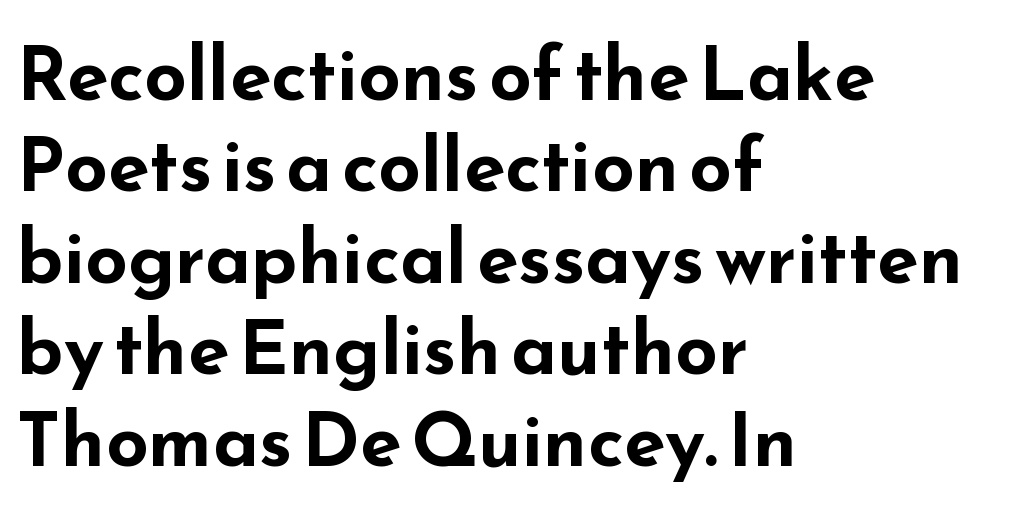
Q: Is the text bold? A: Yes.
Q: Is the text italic (slanted)? A: No, it is upright.
Q: Is the typeface a serif or a sans-serif typeface? A: Sans-serif.
Q: Is the text underlined? A: No.
Q: How is the paragraph aligned? A: Left-aligned.
Q: Is the spacing between letters normal or unusually wide? A: Normal.
Q: Width (condensed, normal, or wide)? A: Wide.
Q: Stroke contrast? A: Low.
Q: x-height? A: Small.
Q: Monospaced? A: No.
